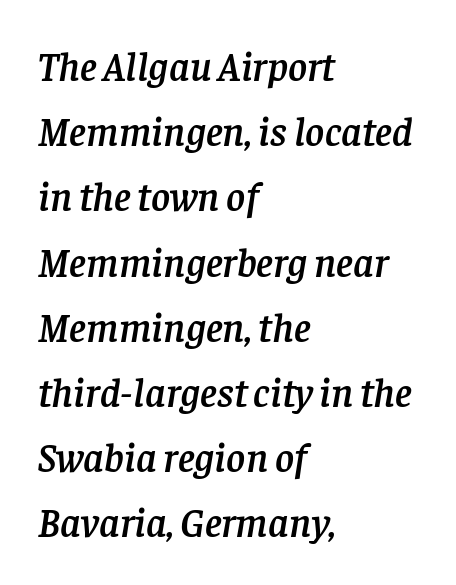
Q: Is the text italic (slanted)? A: Yes, it leans right by about 8 degrees.
Q: Is the typeface a serif or a sans-serif typeface? A: Serif.
Q: Is the text underlined? A: No.
Q: How is the paragraph aligned? A: Left-aligned.
Q: Is the spacing between letters normal or unusually wide? A: Normal.
Q: Is the spacing between lines tight, normal or loose? A: Normal.
Q: Width (condensed, normal, or wide)? A: Normal.
Q: Stroke contrast? A: Low.
Q: x-height? A: Large.
Q: Monospaced? A: No.
